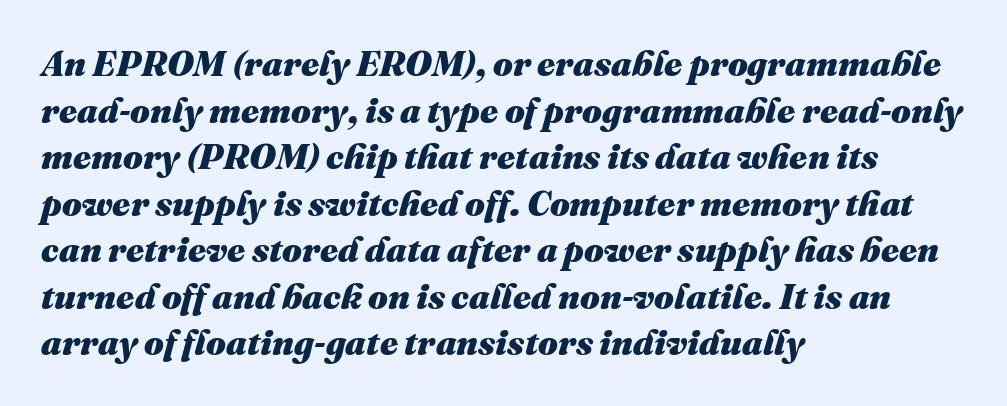
The image shows 35 px heavy type, italic (leaning right); set left-aligned, normal line spacing (1.33x), normal letter spacing, not underlined; medium stroke contrast and a medium x-height.
